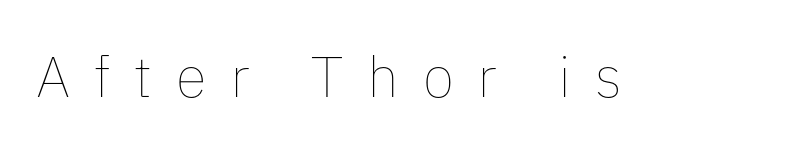
Is there any slant? The stems are plumb. The zone under the glyphs is completely vacant. Short note: letters widely spaced. Each letter keeps its own natural width here, so spacing adapts to shape. A quiet, ordinary-to-light weight characterises the typeface.
